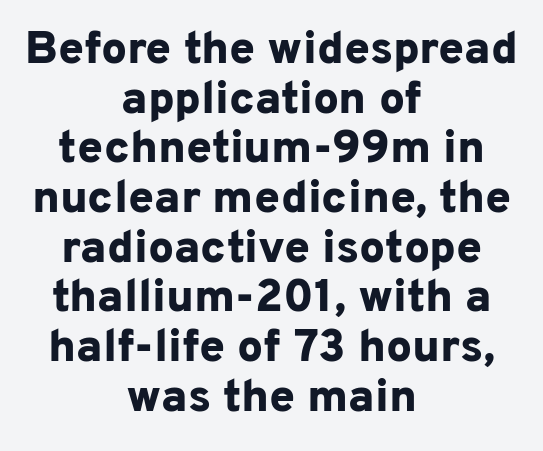
{"serif": "no", "italic": "no", "bold": "yes", "weight": "bold", "width": "normal", "stroke_contrast": "low", "x_height": "medium", "monospaced": "no", "underline": "no", "align": "center", "line_spacing": "tight", "line_spacing_ratio": 1.08, "letter_spacing": "normal", "letter_spacing_em": 0.0, "glyph_px": 46}
